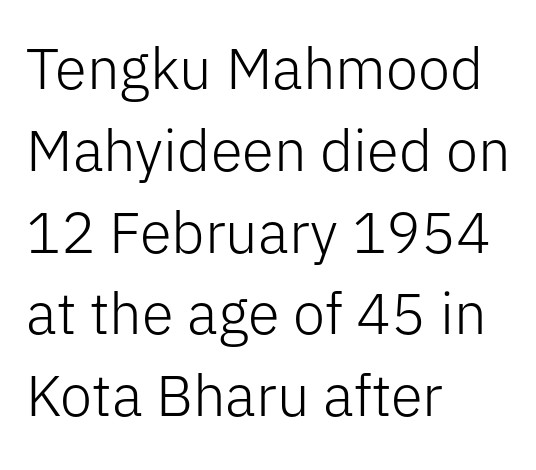
{"serif": "no", "italic": "no", "bold": "no", "weight": "light", "width": "normal", "stroke_contrast": "low", "x_height": "medium", "monospaced": "no", "underline": "no", "align": "left", "line_spacing": "normal", "line_spacing_ratio": 1.41, "letter_spacing": "normal", "letter_spacing_em": 0.0, "glyph_px": 58}
